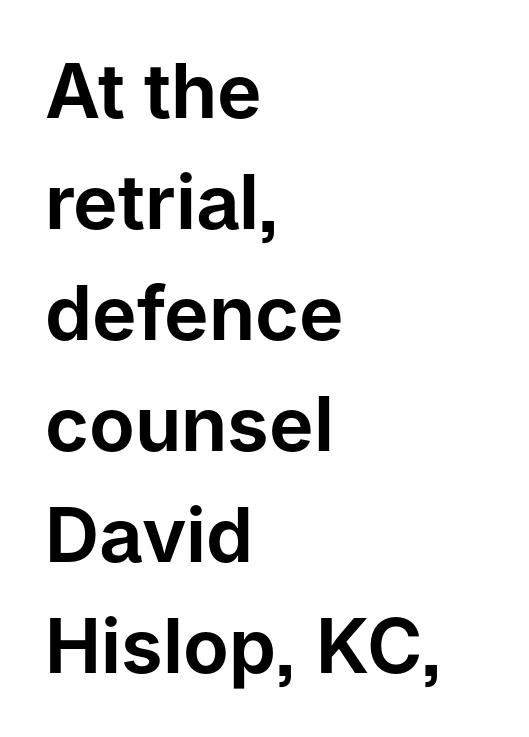
The image shows 75 px sans-serif type, upright; set left-aligned, normal line spacing (1.48x), normal letter spacing, not underlined; low stroke contrast and a medium x-height.
